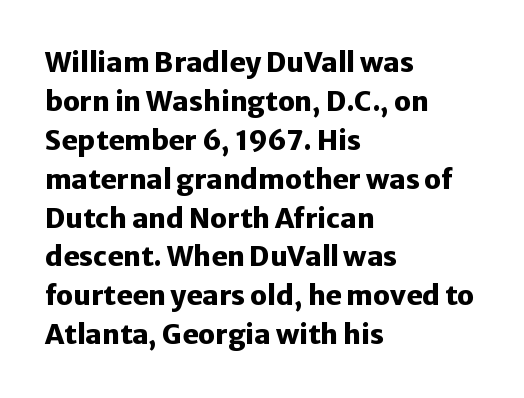
The image shows 27 px bold type, upright; set left-aligned, normal line spacing (1.44x), normal letter spacing, not underlined.
